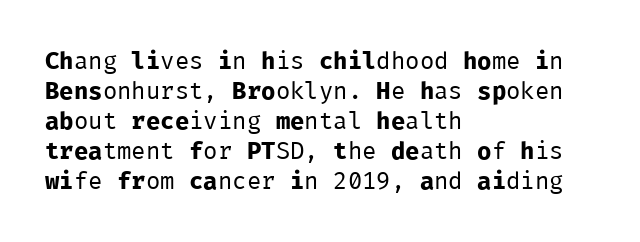
The image shows 24 px text type, upright; set left-aligned, normal line spacing (1.25x), normal letter spacing, not underlined.
